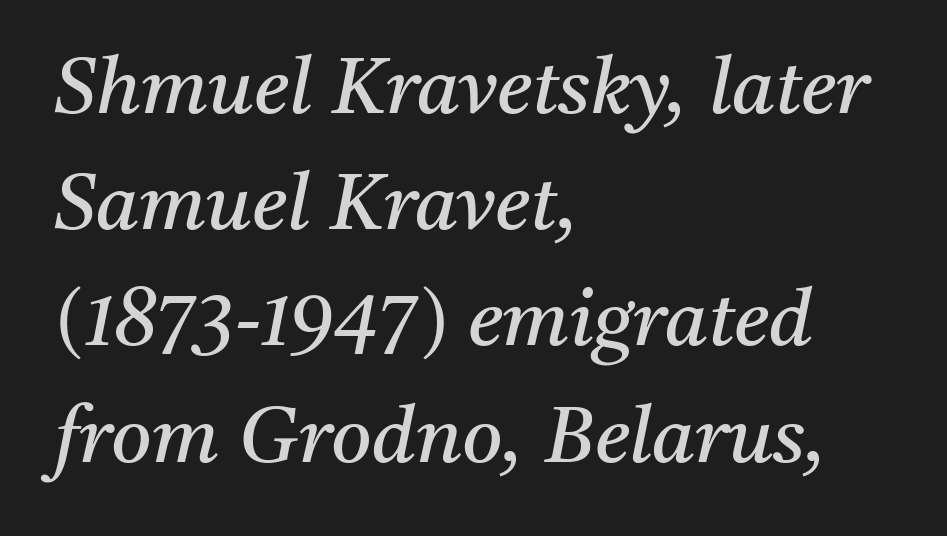
Notice how descenders clear the ascenders below comfortably — that's standard leading. Each letter keeps its own natural width here, so spacing adapts to shape. Lines of text with bare space underneath. Rendered with sloped, italic letterforms. In terms of letterspacing, this is plain default setting. Stems here are at most as thick as an everyday book face.
